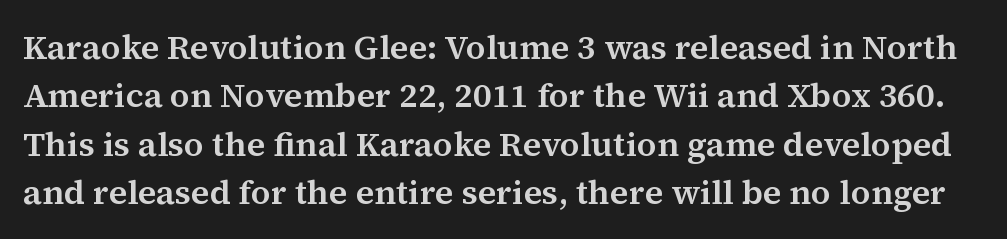
{"serif": "yes", "italic": "no", "width": "normal", "stroke_contrast": "medium", "x_height": "medium", "monospaced": "no", "underline": "no", "line_spacing": "normal", "line_spacing_ratio": 1.42, "letter_spacing": "normal", "letter_spacing_em": 0.0, "glyph_px": 34}
